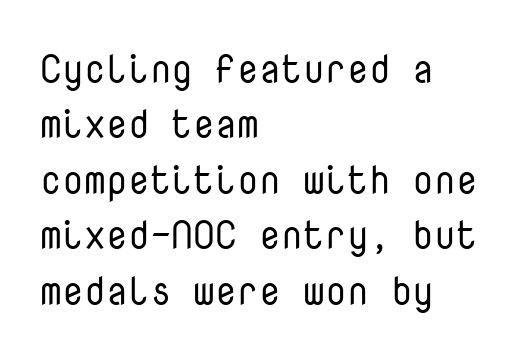
Q: Is the text bold? A: No.
Q: Is the text italic (slanted)? A: No, it is upright.
Q: Is the typeface a serif or a sans-serif typeface? A: Sans-serif.
Q: Is the text underlined? A: No.
Q: How is the paragraph aligned? A: Left-aligned.
Q: Is the spacing between letters normal or unusually wide? A: Normal.
Q: Is the spacing between lines tight, normal or loose? A: Normal.
Q: Width (condensed, normal, or wide)? A: Normal.
Q: Stroke contrast? A: Low.
Q: x-height? A: Medium.
Q: Monospaced? A: Yes.
